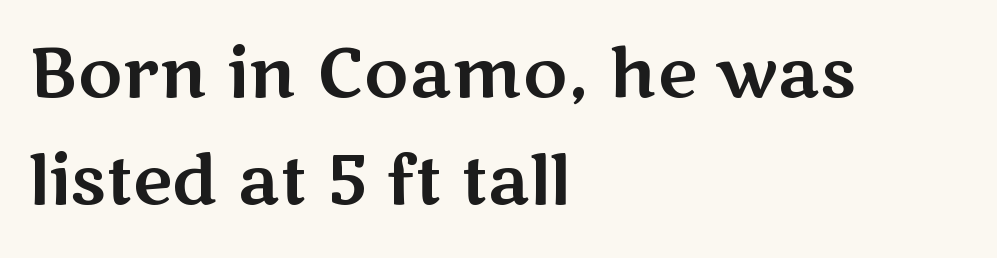
The face used here is proportionally spaced, like ordinary book or web type. Honestly, the row spacing looks completely unremarkable. Honestly, the letter spacing is just normal — you wouldn't notice it. Do the letters lean? They stand straight.
